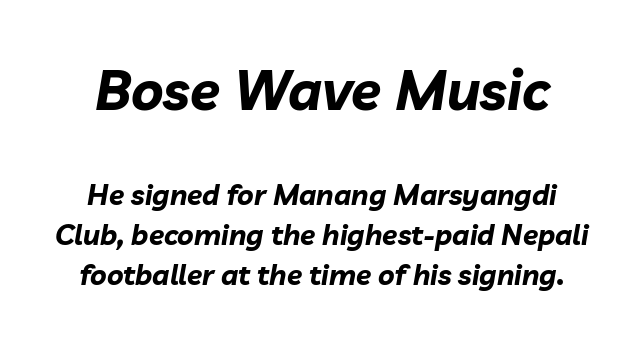
The image shows 55 px bold type, italic (leaning right); set normal line spacing (1.42x), normal letter spacing, not underlined; the first (top) block is 1.96x larger; low stroke contrast and a medium x-height.
